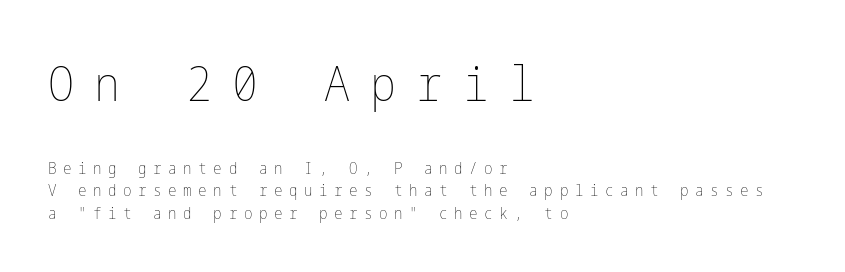
Only glyphs here, with clear space below each row. Whoever set this made the first block the dominant, larger element. Words appear elongated and porous because spacing is wide. The rendering uses a moderate line-height, typical for paragraphs. Every character sits straight up, as roman type does. The typeface has the unassuming heft of standard copy or less.
